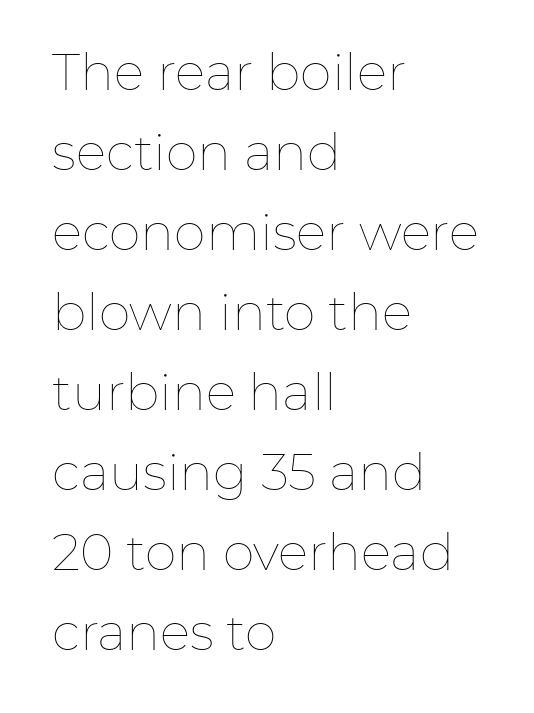
{"italic": "no", "bold": "no", "weight": "thin", "width": "normal", "stroke_contrast": "low", "x_height": "medium", "monospaced": "no", "underline": "no", "align": "left", "line_spacing": "normal", "line_spacing_ratio": 1.57, "letter_spacing": "normal", "letter_spacing_em": 0.0, "glyph_px": 51}
